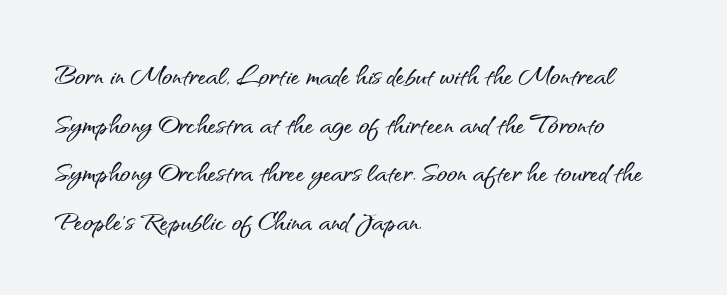
The image shows 35 px sans-serif type; set left-aligned, normal line spacing (1.39x), normal letter spacing, not underlined; medium stroke contrast and a small x-height.
